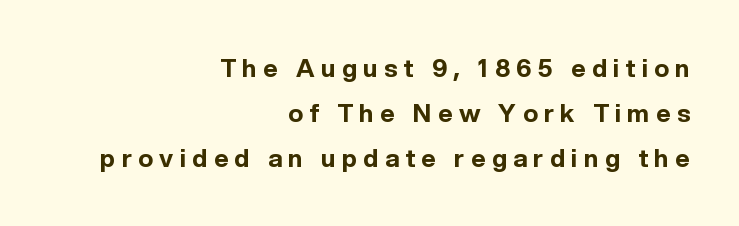
The image shows 25 px bold type, upright; set right-aligned, line spacing 1.81x, unusually wide letter spacing (+0.25 em), not underlined.
